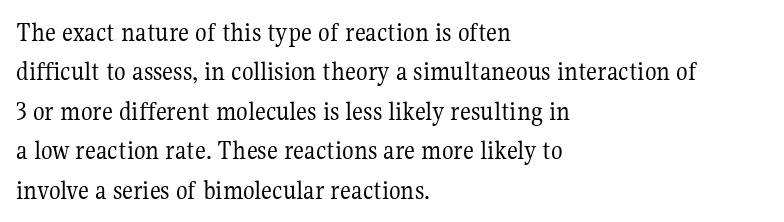
Q: Is the text bold? A: No.
Q: Is the text italic (slanted)? A: No, it is upright.
Q: Is the text underlined? A: No.
Q: How is the paragraph aligned? A: Left-aligned.
Q: Is the spacing between letters normal or unusually wide? A: Normal.
Q: Is the spacing between lines tight, normal or loose? A: Normal.
